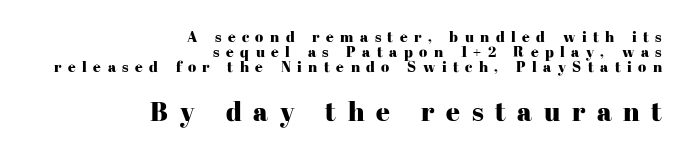
{"italic": "no", "underline": "no", "align": "right", "line_spacing": "tight", "line_spacing_ratio": 0.99, "letter_spacing": "wide", "letter_spacing_em": 0.43, "larger_block": "second", "size_ratio": 1.8, "glyph_px": 27}
